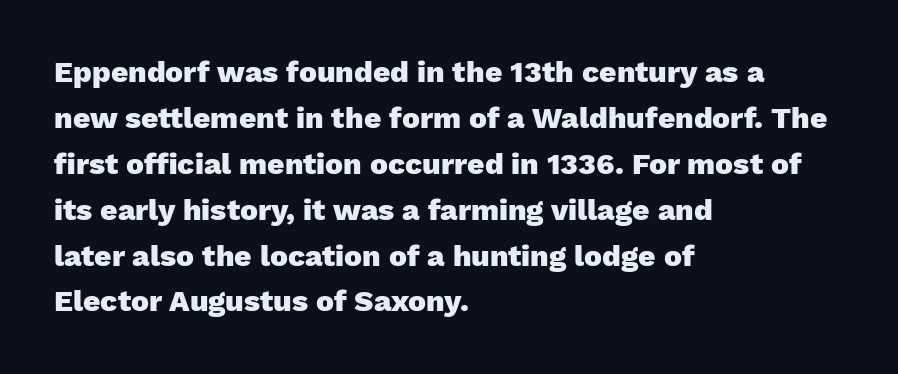
The image shows 30 px heavy sans-serif type, upright; set left-aligned, normal line spacing (1.53x), normal letter spacing, not underlined; low stroke contrast and a medium x-height.
